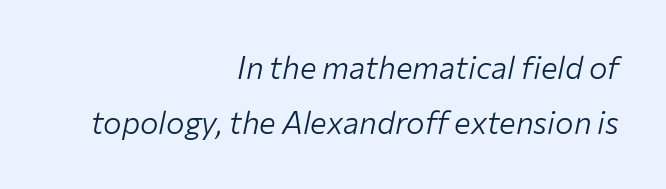
Q: Is the text bold? A: No.
Q: Is the text italic (slanted)? A: Yes, it leans right by about 12 degrees.
Q: Is the text underlined? A: No.
Q: How is the paragraph aligned? A: Right-aligned.
Q: Is the spacing between letters normal or unusually wide? A: Normal.
Q: Width (condensed, normal, or wide)? A: Normal.
Q: Stroke contrast? A: Low.
Q: x-height? A: Medium.
Q: Monospaced? A: No.
